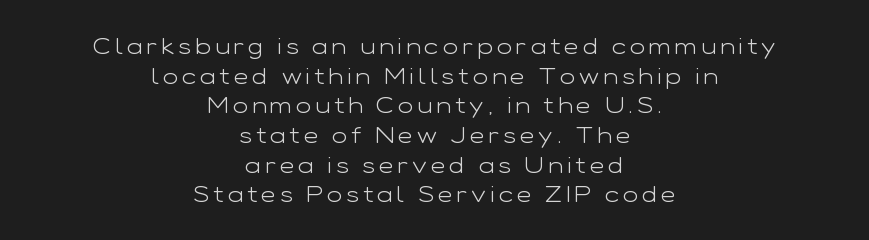
{"italic": "no", "bold": "no", "underline": "no", "align": "center", "line_spacing": "normal", "line_spacing_ratio": 1.29, "glyph_px": 23}
